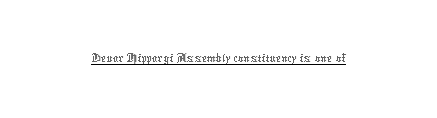
{"italic": "no", "bold": "no", "weight": "thin", "width": "normal", "stroke_contrast": "low", "x_height": "medium", "monospaced": "no", "underline": "yes", "letter_spacing": "normal", "letter_spacing_em": 0.0, "glyph_px": 29}
